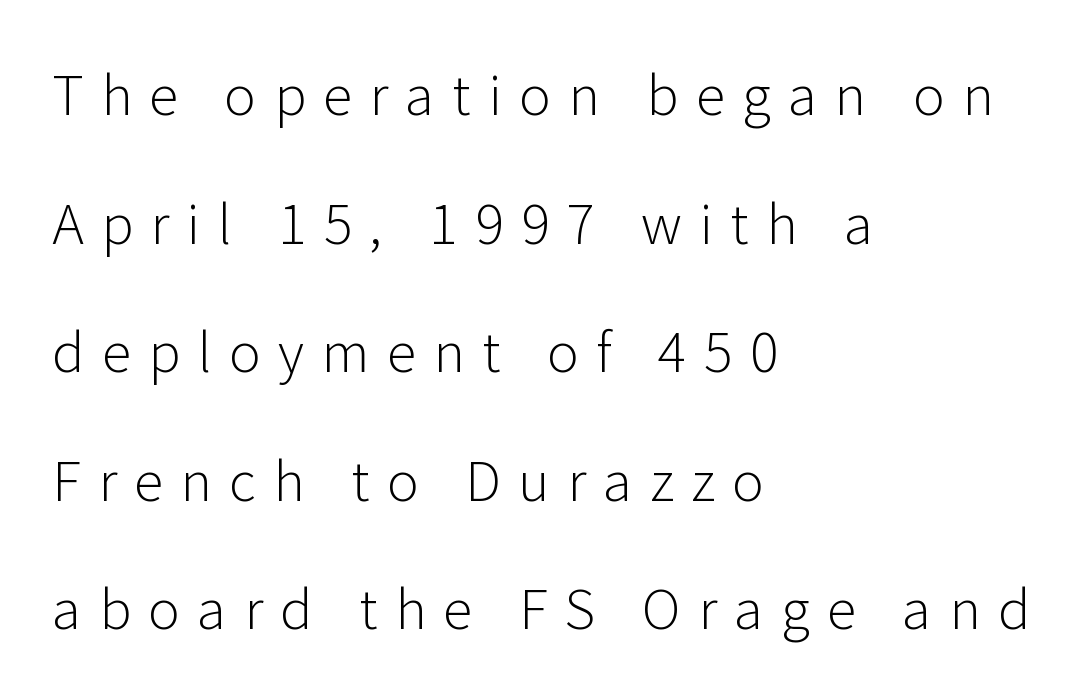
Nope, no serifs anywhere on these letters. Characters remain perfectly vertical along every line. Heft: none added — not bold. No word sits above an underline. Notice how the passage keeps a crisp vertical edge on the left only. Vertically, the passage feels expansive, rows floating well apart.
